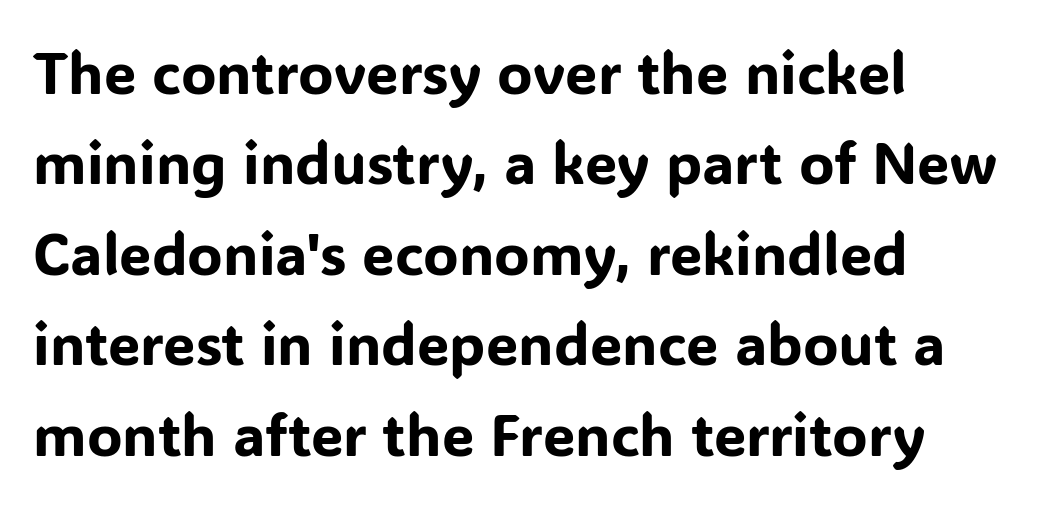
{"serif": "no", "italic": "no", "width": "normal", "stroke_contrast": "low", "x_height": "medium", "monospaced": "no", "underline": "no", "align": "left", "line_spacing": "normal", "line_spacing_ratio": 1.56, "letter_spacing": "normal", "letter_spacing_em": 0.0, "glyph_px": 58}
